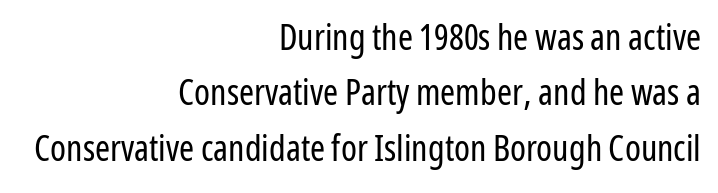
The image shows 36 px regular-weight, condensed sans-serif type, upright; set right-aligned, normal line spacing (1.54x), normal letter spacing, not underlined; low stroke contrast and a medium x-height.
